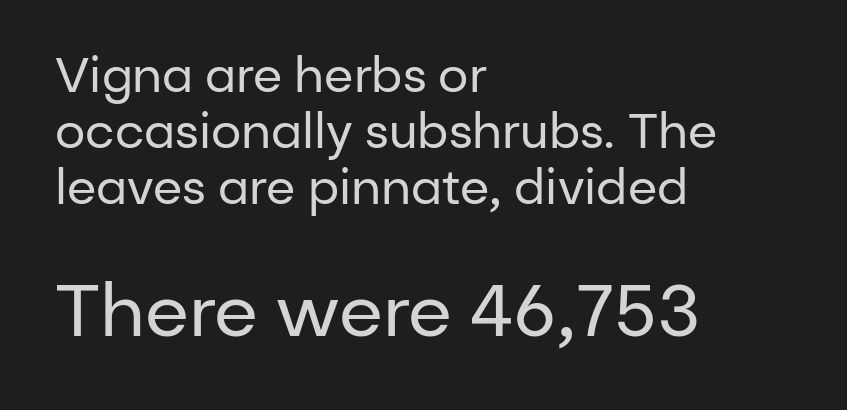
Weight: not bold — regular or lighter. Typeset ragged right — the left edge is the straight one. Look at the bottom of the vertical strokes: they stop flat, with no serifs. Posture: vertical.
